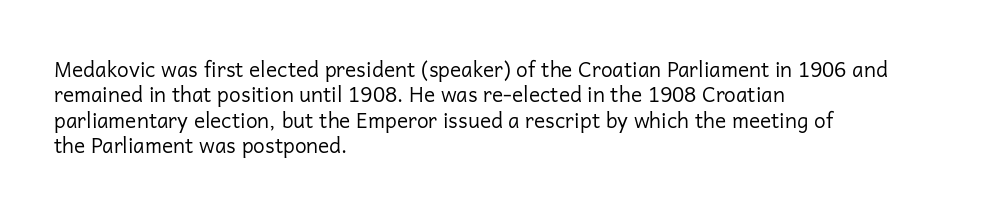
A bare baseline throughout the passage. Line beginnings align vertically; line endings do not. This sample uses plain, unmodified letter spacing. Posture: straight, roman, zero tilt. Is this a heavy cut? Hardly; it is regular or lighter.
